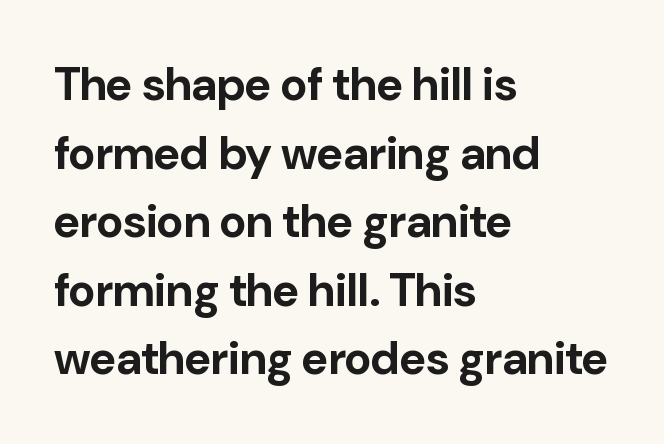
Rendered with straight, roman letterforms. Descenders hang freely into open space. Whoever set this chose a conventional vertical rhythm. On the weight axis this lands at bold, roughly 700. The text block is weighted toward the left margin, trailing off unevenly rightward. Varying glyph widths throughout — classic text-font behaviour.
